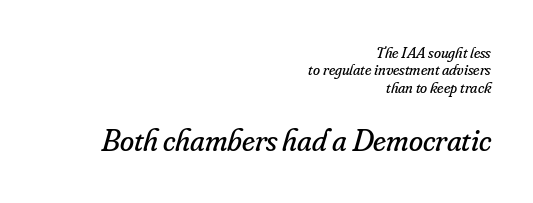
{"serif": "yes", "italic": "yes", "lean": "right", "slant_degrees": 16, "bold": "no", "weight": "regular", "width": "normal", "stroke_contrast": "low", "x_height": "small", "monospaced": "no", "underline": "no", "align": "right", "line_spacing": "tight", "line_spacing_ratio": 1.08, "letter_spacing": "normal", "letter_spacing_em": 0.0, "larger_block": "second", "size_ratio": 2.0, "glyph_px": 32}
